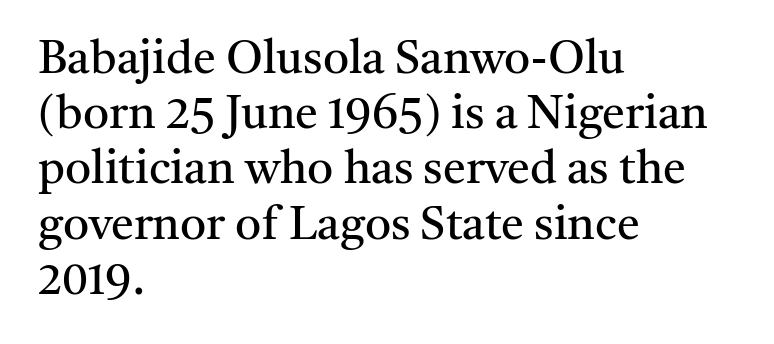
{"serif": "yes", "italic": "no", "bold": "no", "weight": "regular", "width": "normal", "stroke_contrast": "medium", "x_height": "medium", "monospaced": "no", "underline": "no", "align": "left", "line_spacing_ratio": 1.2, "letter_spacing": "normal", "letter_spacing_em": 0.0, "glyph_px": 46}
